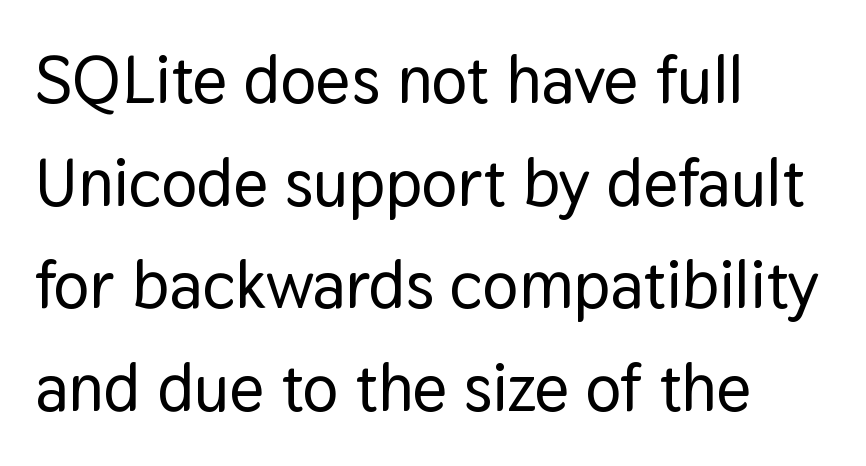
The image shows 67 px sans-serif type, upright; set left-aligned, normal line spacing (1.53x), normal letter spacing, not underlined; low stroke contrast and a medium x-height.
